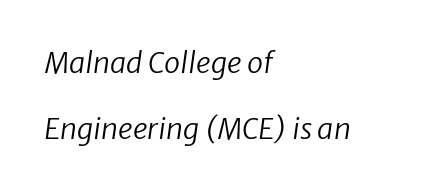
Nobody touched the tracking dial on this one. Stem width sits at or under what a default text font uses. The rag falls on the right side of this text block. Slanted lettering throughout. The strip under each line holds only bare page.
